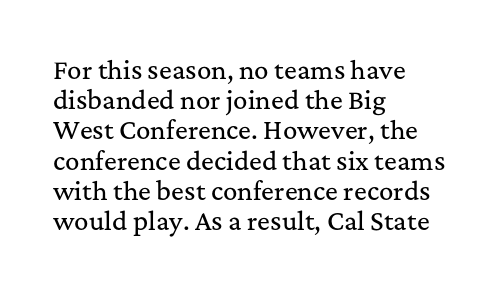
{"italic": "no", "underline": "no", "align": "left", "line_spacing": "normal", "line_spacing_ratio": 1.26, "letter_spacing": "normal", "letter_spacing_em": 0.0, "glyph_px": 24}
